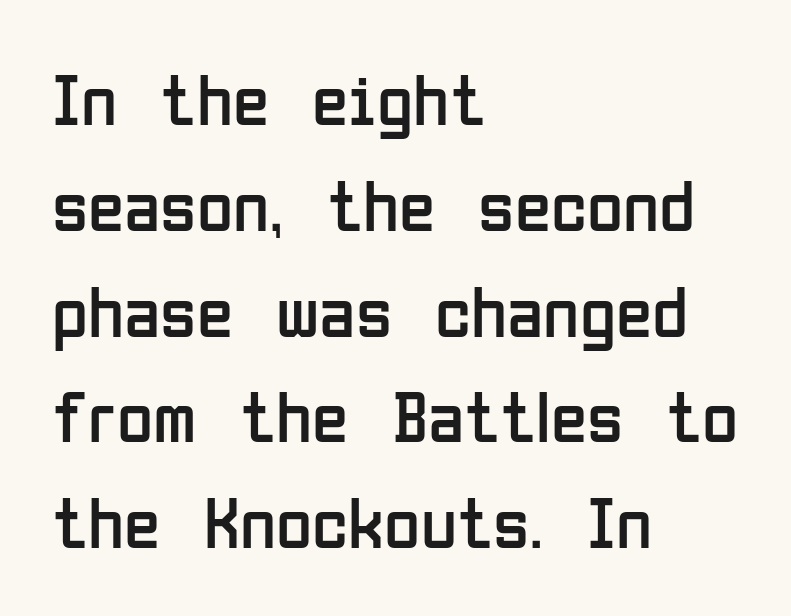
Q: Is the text bold? A: No.
Q: Is the text italic (slanted)? A: No, it is upright.
Q: Is the typeface a serif or a sans-serif typeface? A: Sans-serif.
Q: Is the text underlined? A: No.
Q: How is the paragraph aligned? A: Left-aligned.
Q: Is the spacing between letters normal or unusually wide? A: Normal.
Q: Is the spacing between lines tight, normal or loose? A: Normal.
Q: Width (condensed, normal, or wide)? A: Condensed.
Q: Stroke contrast? A: Low.
Q: x-height? A: Medium.
Q: Monospaced? A: No.
